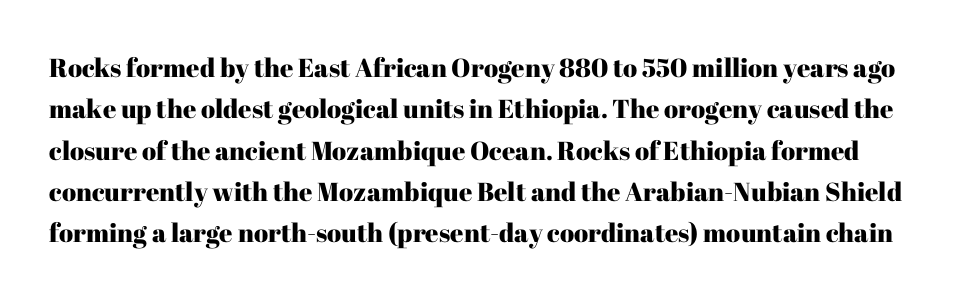
Q: Is the text italic (slanted)? A: No, it is upright.
Q: Is the text underlined? A: No.
Q: Is the spacing between letters normal or unusually wide? A: Normal.
Q: Is the spacing between lines tight, normal or loose? A: Normal.
